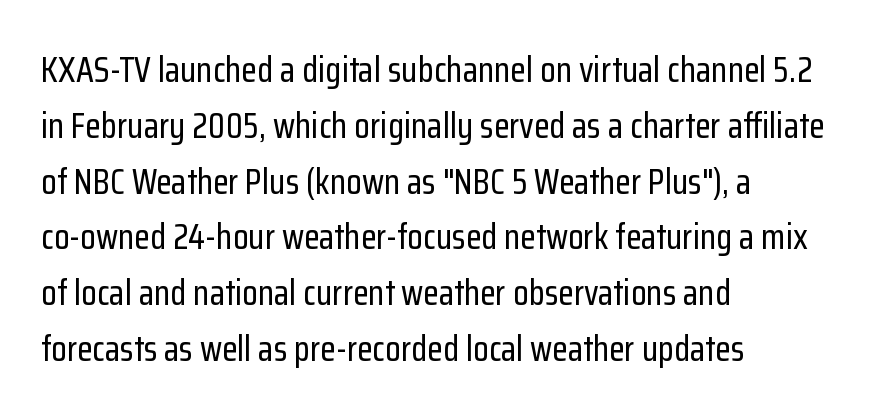
Q: Is the text italic (slanted)? A: No, it is upright.
Q: Is the typeface a serif or a sans-serif typeface? A: Sans-serif.
Q: Is the text underlined? A: No.
Q: How is the paragraph aligned? A: Left-aligned.
Q: Is the spacing between letters normal or unusually wide? A: Normal.
Q: Is the spacing between lines tight, normal or loose? A: Normal.
Q: Width (condensed, normal, or wide)? A: Condensed.
Q: Stroke contrast? A: Low.
Q: x-height? A: Medium.
Q: Monospaced? A: No.
